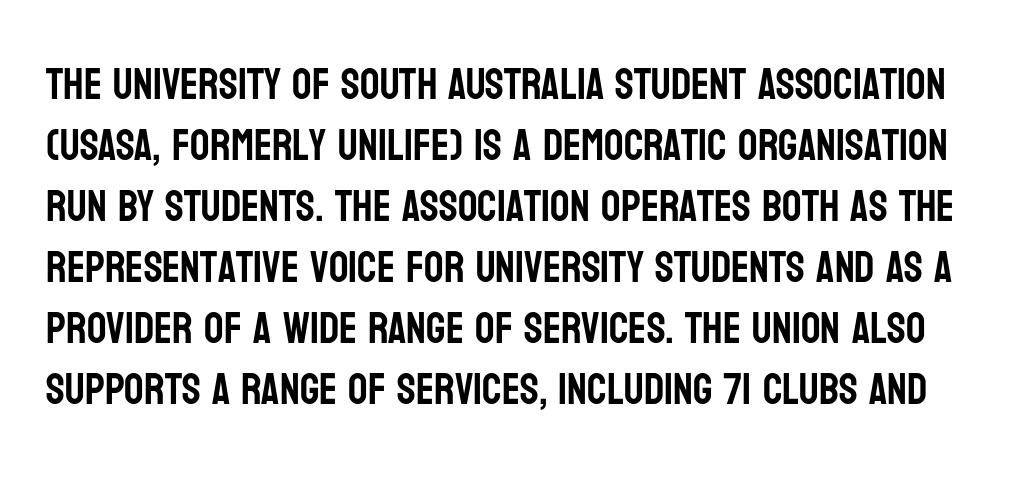
Q: Is the text italic (slanted)? A: No, it is upright.
Q: Is the typeface a serif or a sans-serif typeface? A: Sans-serif.
Q: Is the text underlined? A: No.
Q: Is the spacing between letters normal or unusually wide? A: Normal.
Q: Is the spacing between lines tight, normal or loose? A: Normal.
Q: Width (condensed, normal, or wide)? A: Condensed.
Q: Stroke contrast? A: Low.
Q: x-height? A: Large.
Q: Monospaced? A: No.
